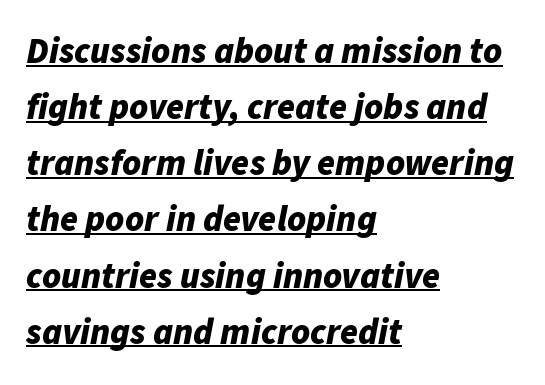
The glyphs are accompanied by a horizontal stroke just below them. The type is set solid horizontally, with unmodified tracking. Looks like regular typesetting: each glyph gets only the width it needs. Does the weight exceed regular? Yes, all the way to bold. Reading down the column, the eye jumps a familiar distance to each next line.
